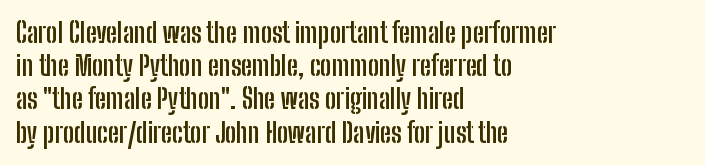
The image shows 27 px bold type, upright; set left-aligned, line spacing 1.23x, normal letter spacing, not underlined.
